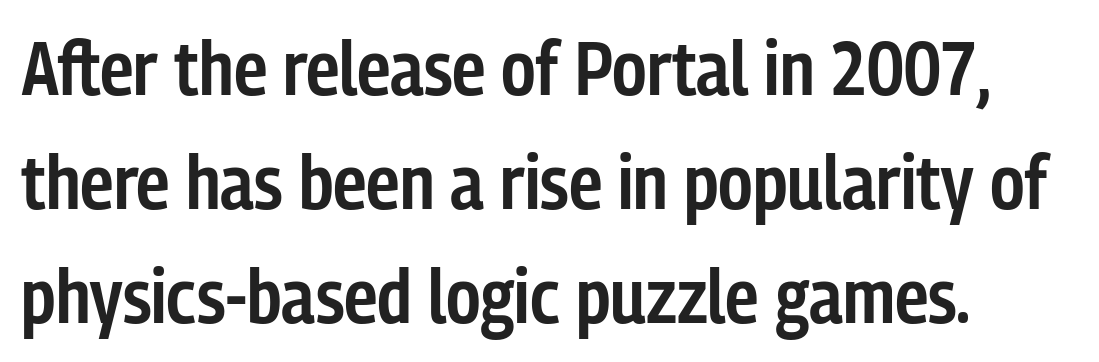
{"serif": "no", "italic": "no", "bold": "semi", "weight": "semibold", "width": "condensed", "stroke_contrast": "low", "x_height": "medium", "monospaced": "no", "underline": "no", "align": "left", "line_spacing": "normal", "line_spacing_ratio": 1.5, "letter_spacing": "normal", "letter_spacing_em": 0.0, "glyph_px": 76}
